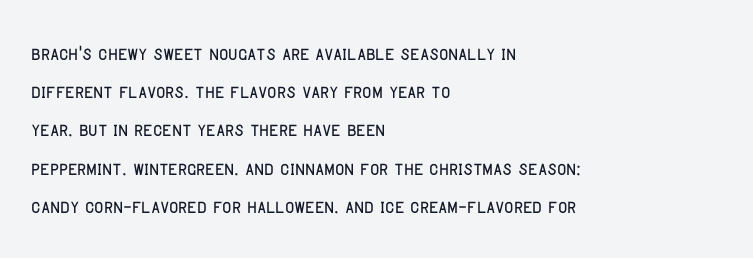
{"italic": "no", "underline": "no", "align": "left", "line_spacing": "normal", "line_spacing_ratio": 1.53, "letter_spacing": "normal", "letter_spacing_em": 0.0, "glyph_px": 25}
